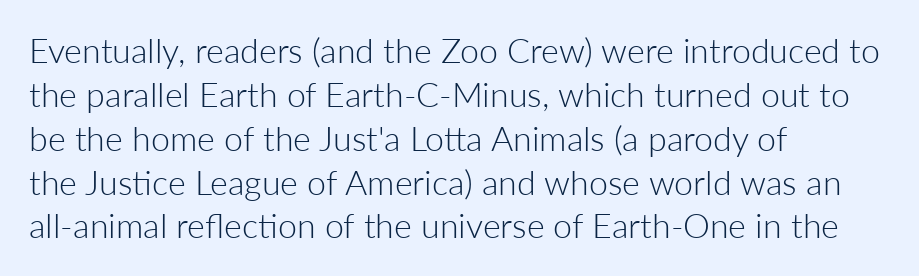
There is no visible air inserted between adjacent glyphs. Posture: upright roman. A typesetter would call this leading conventional body-copy spacing. These lines stack with their left ends in a neat column. A quiet, ordinary-to-light weight characterises the typeface. Letterform terminals end flat and unadorned throughout the passage.
